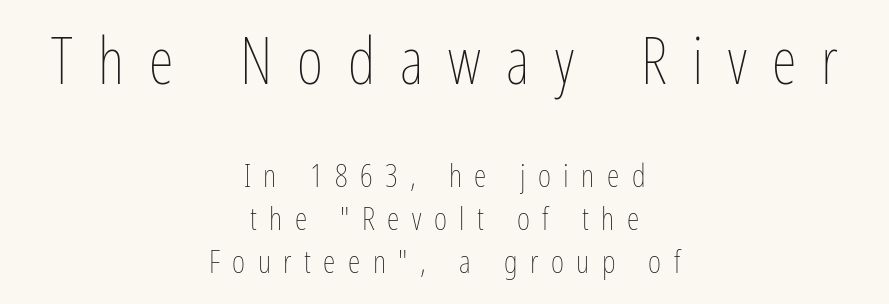
{"italic": "no", "bold": "no", "weight": "thin", "width": "condensed", "stroke_contrast": "low", "x_height": "medium", "monospaced": "no", "underline": "no", "align": "center", "line_spacing": "normal", "line_spacing_ratio": 1.34, "letter_spacing": "wide", "letter_spacing_em": 0.39, "larger_block": "first", "size_ratio": 2.0, "glyph_px": 64}
